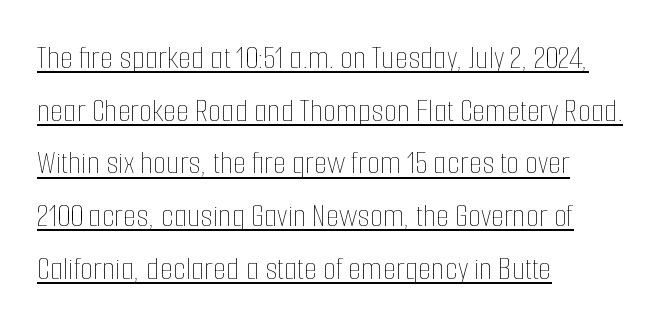
Q: Is the text bold? A: No.
Q: Is the text italic (slanted)? A: No, it is upright.
Q: Is the text underlined? A: Yes.
Q: How is the paragraph aligned? A: Left-aligned.
Q: Is the spacing between letters normal or unusually wide? A: Normal.
Q: Is the spacing between lines tight, normal or loose? A: Normal.
Q: Width (condensed, normal, or wide)? A: Condensed.
Q: Stroke contrast? A: Low.
Q: x-height? A: Medium.
Q: Monospaced? A: No.
